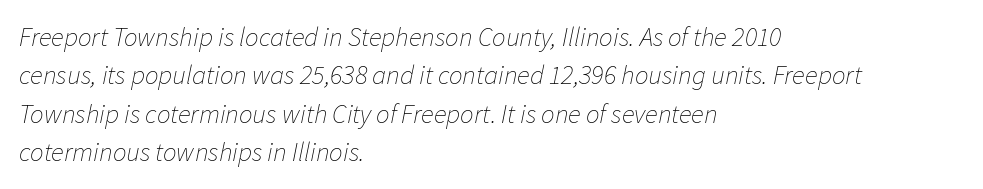
The image shows 27 px text type, italic (leaning right); set left-aligned, normal line spacing (1.42x), normal letter spacing, not underlined.
